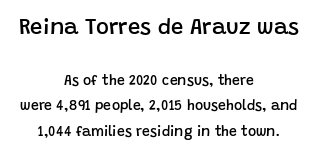
Q: Is the text bold? A: Semi-bold.
Q: Is the text italic (slanted)? A: No, it is upright.
Q: Is the text underlined? A: No.
Q: How is the paragraph aligned? A: Centered.
Q: Is the spacing between letters normal or unusually wide? A: Normal.
Q: Which block of text is set in a larger size, the first (top) or the second (bottom)? A: The first (top) one.
